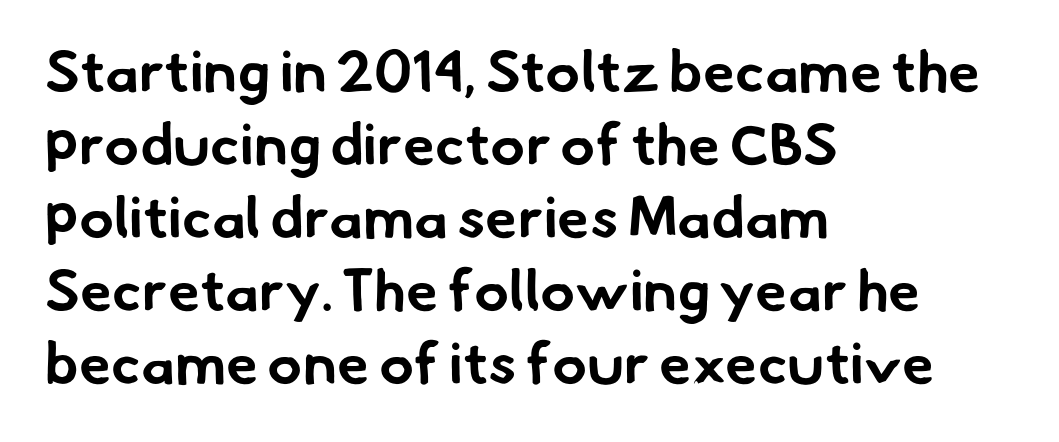
The image shows 58 px bold sans-serif type; set left-aligned, normal line spacing (1.26x), normal letter spacing, not underlined; low stroke contrast and a small x-height.
